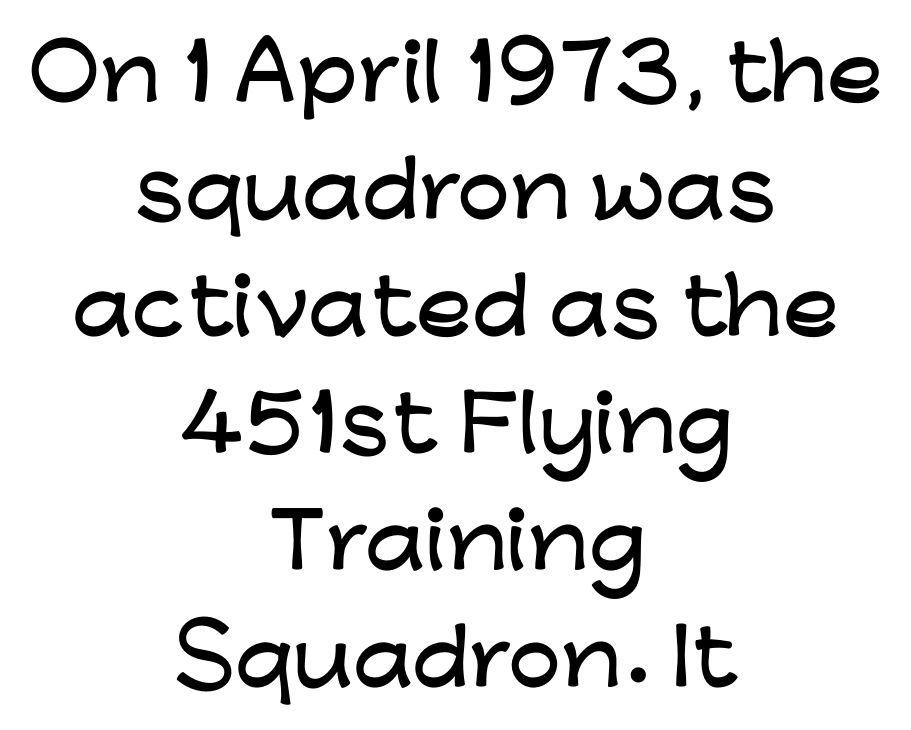
Q: Is the text italic (slanted)? A: No, it is upright.
Q: Is the typeface a serif or a sans-serif typeface? A: Sans-serif.
Q: Is the text underlined? A: No.
Q: How is the paragraph aligned? A: Centered.
Q: Is the spacing between letters normal or unusually wide? A: Normal.
Q: Is the spacing between lines tight, normal or loose? A: Normal.
Q: Width (condensed, normal, or wide)? A: Wide.
Q: Stroke contrast? A: Low.
Q: x-height? A: Medium.
Q: Monospaced? A: No.
